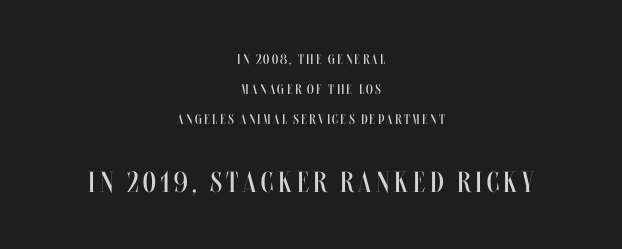
The image shows 29 px regular-weight, condensed type, upright; set centered, loose line spacing (2.14x), not underlined; the second (bottom) block is 2.07x larger; medium stroke contrast and a large x-height.
